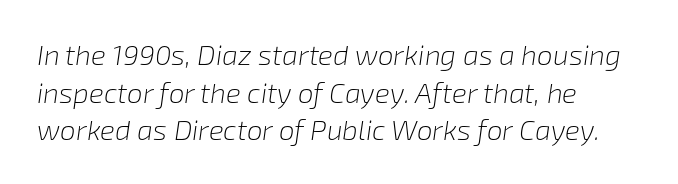
These lines were composed using italics. Leading matches the norm, producing a regular column. Character widths vary here, with narrow letters taking less room than wide ones. You could call the tracking neutral — neither tight nor loose. The ragged edge is on the right, which tells us the setting is flush left.
